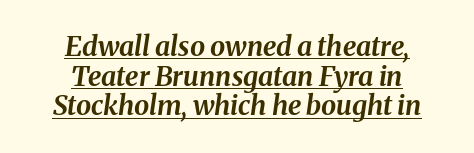
The text block is weighted toward neither margin, spreading evenly from the middle. Pretty heavy lettering here — definitely bold. No extra tracking has been applied to these lines. Posture: slanted. Compared with typical paragraphs, the rows here are closer together.
